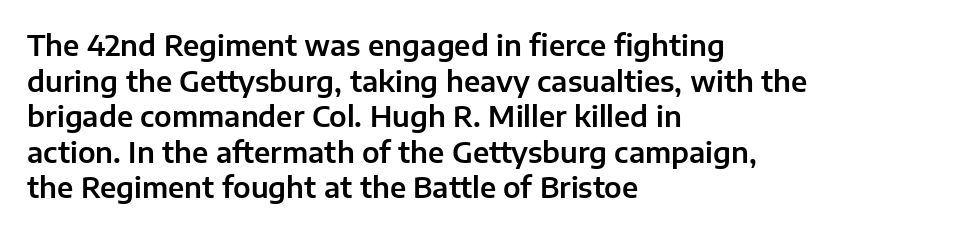
The image shows 28 px sans-serif type, upright; set left-aligned, normal line spacing (1.27x), normal letter spacing, not underlined; low stroke contrast and a medium x-height.
